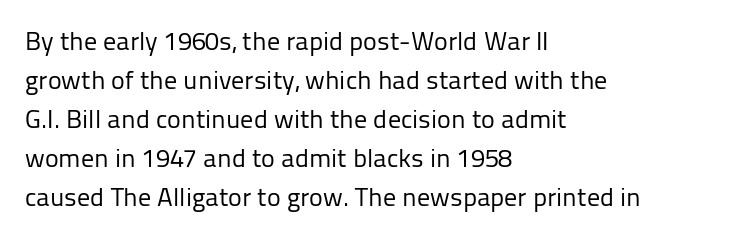
Q: Is the text bold? A: No.
Q: Is the text italic (slanted)? A: No, it is upright.
Q: Is the text underlined? A: No.
Q: How is the paragraph aligned? A: Left-aligned.
Q: Is the spacing between letters normal or unusually wide? A: Normal.
Q: Is the spacing between lines tight, normal or loose? A: Normal.
